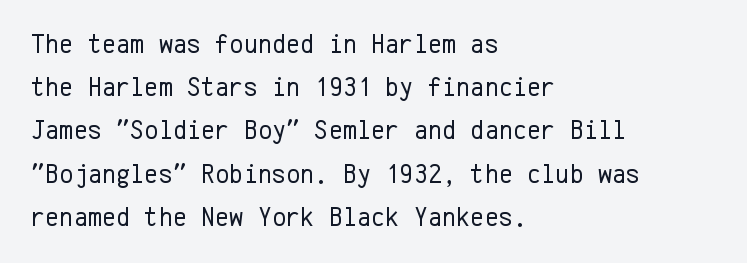
Posture: straight, roman, zero tilt. Notice how descenders clear the ascenders below comfortably — that's standard leading. Visually the block forms a straight wall on the left and a jagged coastline on the right. Descenders hang freely into open space. The type is set solid horizontally, with unmodified tracking. Heft: none added — not bold.
